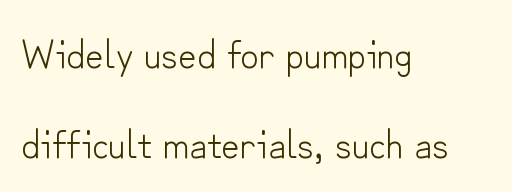
The image shows 40 px light sans-serif type, upright; set left-aligned, loose line spacing (2.26x), normal letter spacing, not underlined; low stroke contrast and a small x-height.
